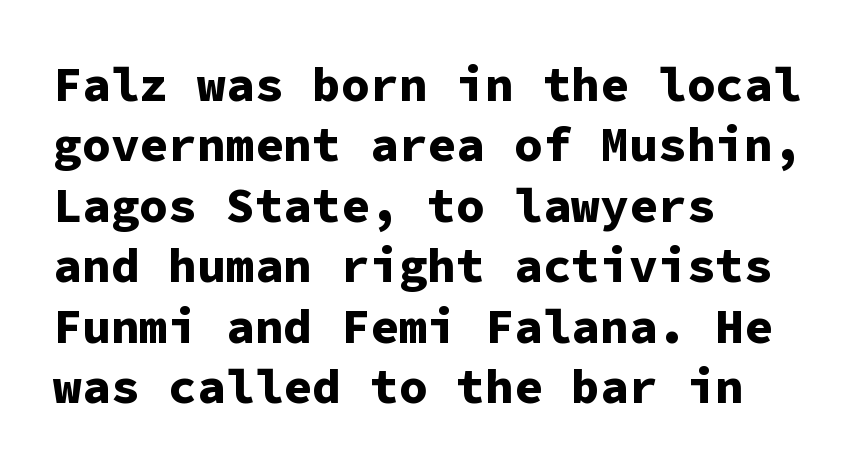
Plain, unruled lines of type. Nothing unusual about the tracking: characters are spaced as the font intends. Does the copy run flush right? No — it runs flush left. The characters look thick and weighty, a clear bold.
